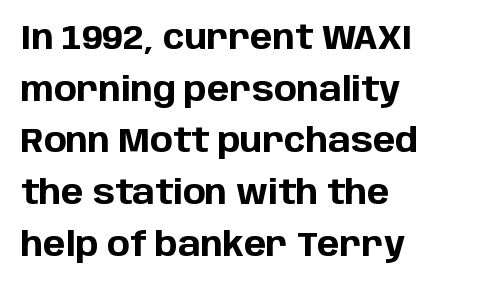
The image shows 34 px bold sans-serif type, upright; set left-aligned, normal line spacing (1.52x), normal letter spacing, not underlined; low stroke contrast and a large x-height.
